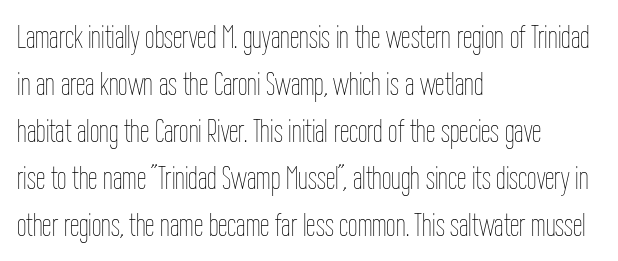
Weight class: somewhere from thin through regular. The glyphs are unaccompanied by any horizontal stroke below them. Ascenders rise straight up at ninety degrees. A typesetter would call this zero additional tracking.
